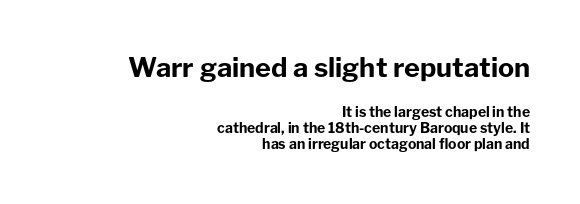
{"italic": "no", "bold": "yes", "underline": "no", "align": "right", "line_spacing_ratio": 1.16, "letter_spacing": "normal", "letter_spacing_em": 0.0, "larger_block": "first", "size_ratio": 1.93, "glyph_px": 27}
